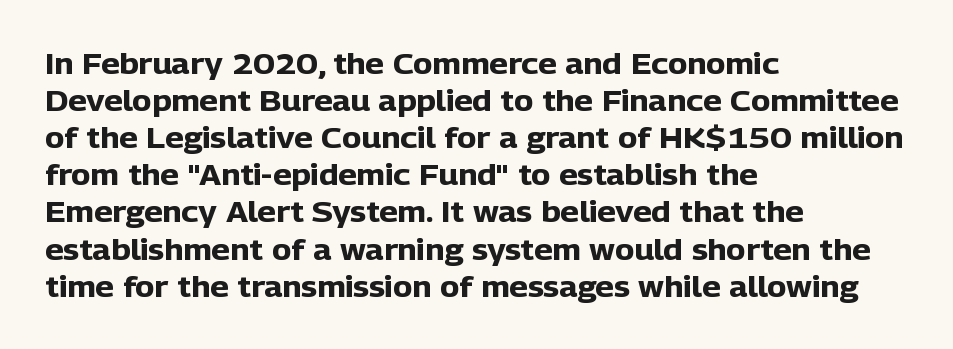
{"serif": "no", "italic": "no", "bold": "yes", "weight": "heavy", "width": "normal", "stroke_contrast": "low", "x_height": "medium", "monospaced": "no", "underline": "no", "align": "left", "line_spacing": "normal", "line_spacing_ratio": 1.28, "letter_spacing": "normal", "letter_spacing_em": 0.0, "glyph_px": 29}
